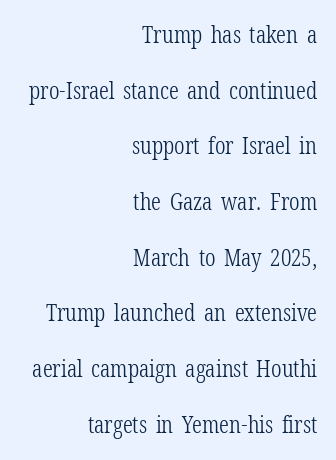
Tracking value appears to be zero — textbook default spacing. This reads as an unemphasized weight, regular at the heaviest. If you drew a ruler down the right edge, every line would touch it. The axis of the letterforms is exactly vertical. The zone under the glyphs is completely vacant. In terms of leading, this rendering errs on the spacious side.
